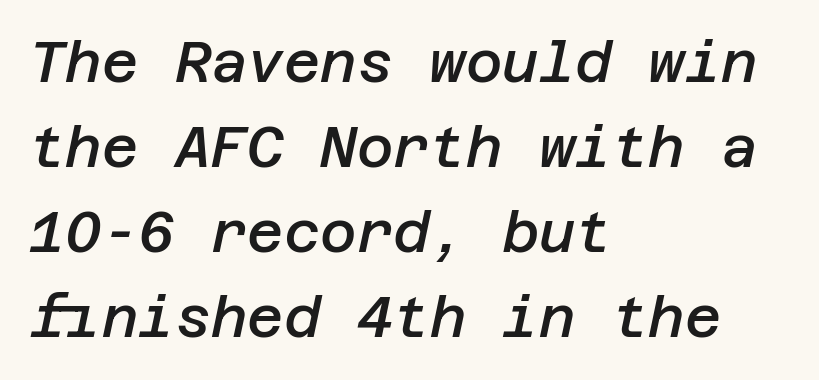
{"italic": "yes", "lean": "right", "slant_degrees": 12, "bold": "semi", "weight": "semibold", "width": "normal", "stroke_contrast": "low", "x_height": "large", "underline": "no", "align": "left", "line_spacing": "normal", "line_spacing_ratio": 1.52, "letter_spacing": "normal", "letter_spacing_em": 0.0, "glyph_px": 56}
